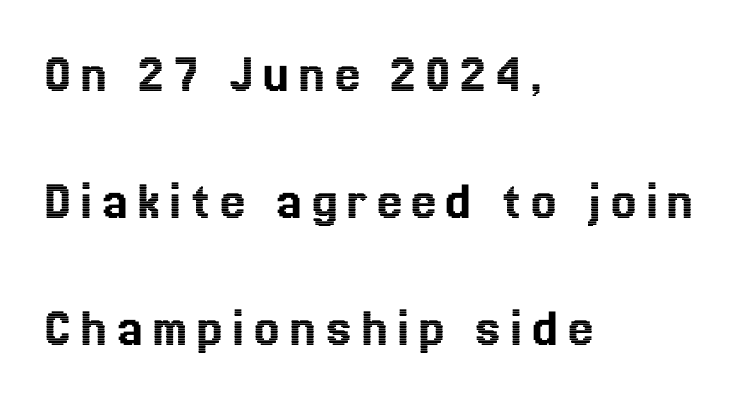
Q: Is the text italic (slanted)? A: No, it is upright.
Q: Is the text underlined? A: No.
Q: How is the paragraph aligned? A: Left-aligned.
Q: Is the spacing between lines tight, normal or loose? A: Loose.
Q: Width (condensed, normal, or wide)? A: Normal.
Q: x-height? A: Medium.
Q: Monospaced? A: No.
